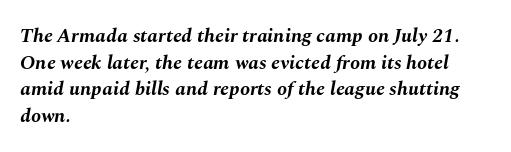
{"italic": "yes", "lean": "right", "slant_degrees": 10, "bold": "yes", "underline": "no", "align": "left", "line_spacing": "normal", "line_spacing_ratio": 1.33, "letter_spacing": "normal", "letter_spacing_em": 0.0, "glyph_px": 20}
